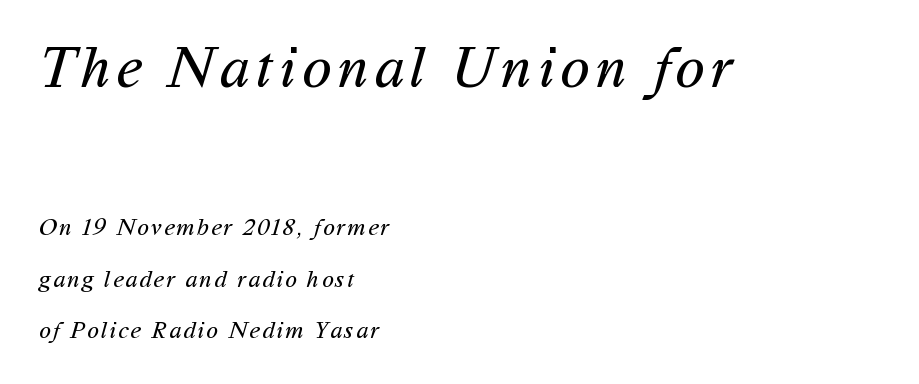
Q: Is the text bold? A: No.
Q: Is the typeface a serif or a sans-serif typeface? A: Sans-serif.
Q: Is the text underlined? A: No.
Q: How is the paragraph aligned? A: Left-aligned.
Q: Is the spacing between lines tight, normal or loose? A: Loose.
Q: Which block of text is set in a larger size, the first (top) or the second (bottom)? A: The first (top) one.
Q: Width (condensed, normal, or wide)? A: Normal.
Q: Stroke contrast? A: Medium.
Q: x-height? A: Medium.
Q: Monospaced? A: No.
